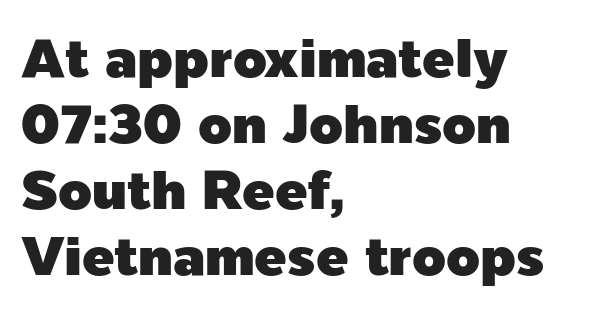
The typesetter chose a ragged-right arrangement here. A typesetter would label this face a sans. Is this a fixed-width face? No — the glyphs have proportional, varying widths. Honestly, there is no underline to notice here at all. Spacing between characters is what you'd get straight out of the box. The lettering holds an erect, upright posture throughout.
